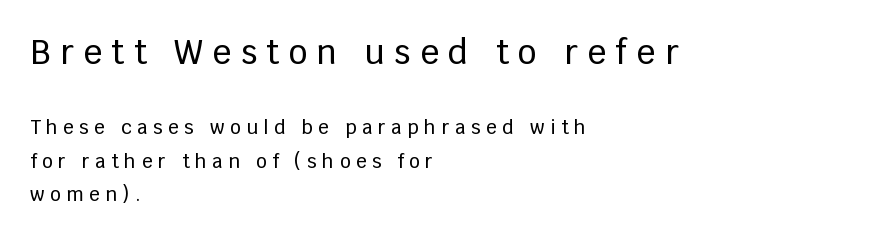
Q: Is the text italic (slanted)? A: No, it is upright.
Q: Is the typeface a serif or a sans-serif typeface? A: Sans-serif.
Q: Is the text underlined? A: No.
Q: How is the paragraph aligned? A: Left-aligned.
Q: Is the spacing between letters normal or unusually wide? A: Unusually wide.
Q: Which block of text is set in a larger size, the first (top) or the second (bottom)? A: The first (top) one.
Q: Width (condensed, normal, or wide)? A: Normal.
Q: Stroke contrast? A: Low.
Q: x-height? A: Large.
Q: Monospaced? A: No.
